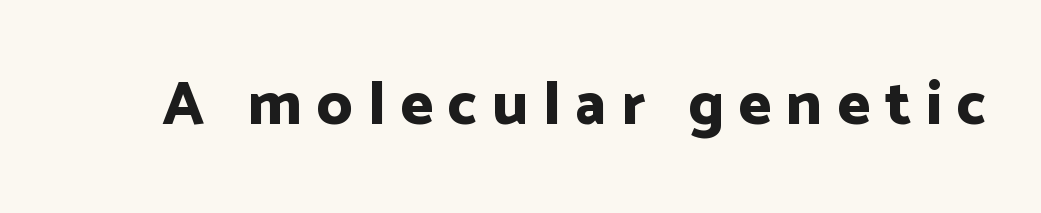
{"serif": "no", "italic": "no", "bold": "yes", "weight": "bold", "width": "normal", "stroke_contrast": "low", "x_height": "medium", "monospaced": "no", "underline": "no", "letter_spacing": "wide", "letter_spacing_em": 0.24, "glyph_px": 62}
